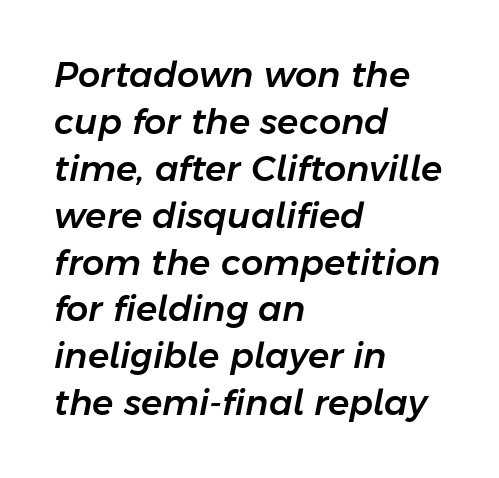
Q: Is the text italic (slanted)? A: Yes, it leans right by about 11 degrees.
Q: Is the text underlined? A: No.
Q: How is the paragraph aligned? A: Left-aligned.
Q: Is the spacing between letters normal or unusually wide? A: Normal.
Q: Is the spacing between lines tight, normal or loose? A: Normal.
Q: Width (condensed, normal, or wide)? A: Normal.
Q: Stroke contrast? A: Low.
Q: x-height? A: Medium.
Q: Monospaced? A: No.
